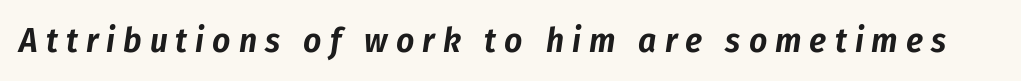
When letters slant like this, we call the style italic. Just letters on the line, the space beneath them empty. Each word looks stretched out because of the extra space between its letters. These lines are rendered in a variable-pitch font.
